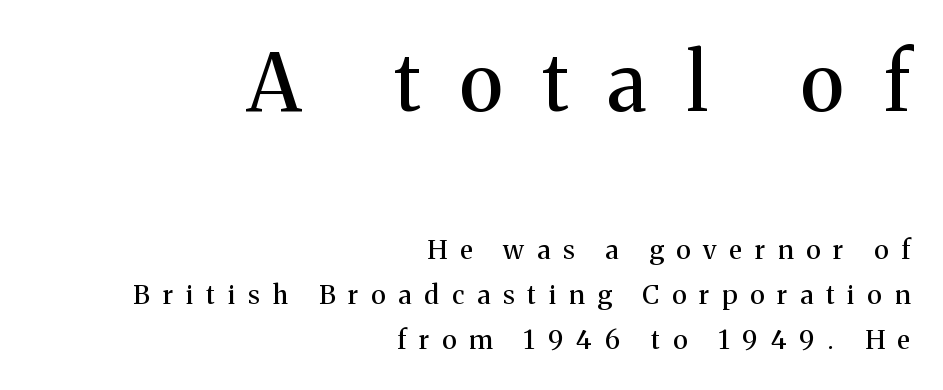
The image shows 79 px serif type, upright; set right-aligned, line spacing 1.73x, unusually wide letter spacing (+0.5 em), not underlined; the first (top) block is 3.04x larger; medium stroke contrast and a medium x-height.
